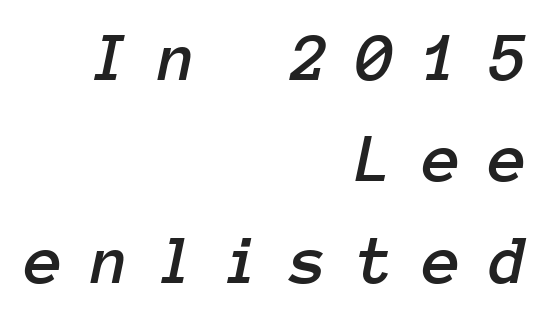
{"italic": "yes", "lean": "right", "slant_degrees": 12, "width": "normal", "stroke_contrast": "low", "x_height": "medium", "monospaced": "yes", "underline": "no", "align": "right", "line_spacing": "normal", "line_spacing_ratio": 1.45, "letter_spacing": "wide", "letter_spacing_em": 0.4, "glyph_px": 70}
